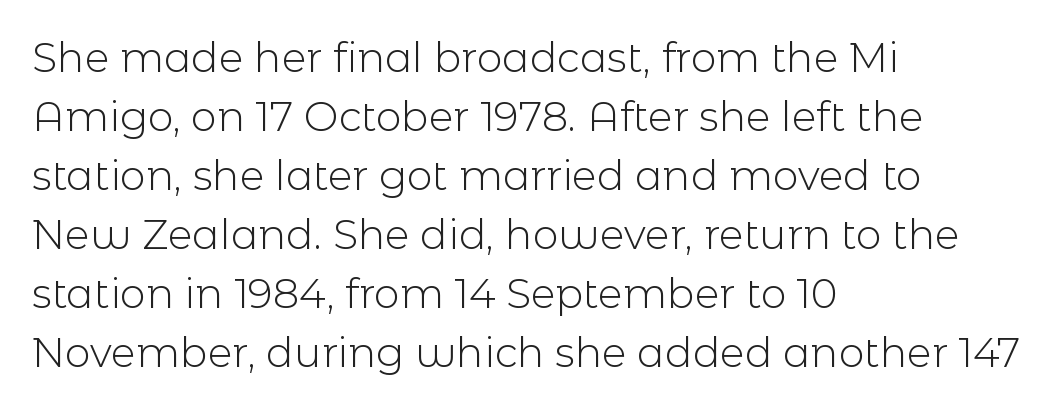
Regular leading. Posture: vertical. The passage shown is typed in a proportional face where columns would drift. Notice how the passage keeps a crisp vertical edge on the left only. This is not heavy type; no bold has been used.
